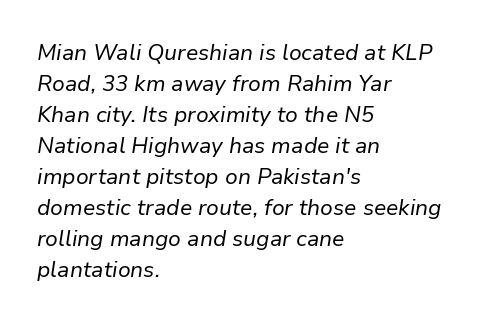
Is the stroke heavy? The answer is a plain regular-or-lighter. Look at the tracking — it's just the regular setting, nothing added. The space beneath each line is pristine and unruled. If you drew a line through each stem, it would be angled. In CSS terms this would be text-align: left.
